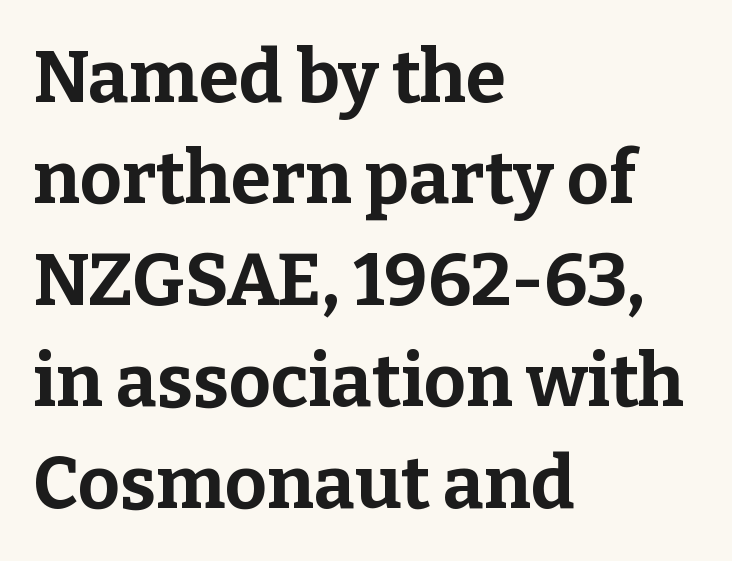
Q: Is the text bold? A: Yes.
Q: Is the text italic (slanted)? A: No, it is upright.
Q: Is the typeface a serif or a sans-serif typeface? A: Serif.
Q: Is the text underlined? A: No.
Q: How is the paragraph aligned? A: Left-aligned.
Q: Is the spacing between letters normal or unusually wide? A: Normal.
Q: Is the spacing between lines tight, normal or loose? A: Normal.
Q: Width (condensed, normal, or wide)? A: Normal.
Q: Stroke contrast? A: Low.
Q: x-height? A: Medium.
Q: Monospaced? A: No.
